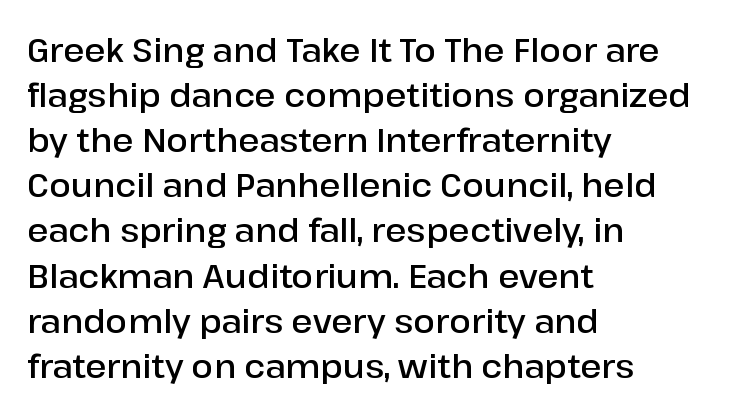
{"serif": "no", "italic": "no", "bold": "semi", "weight": "semibold", "width": "normal", "stroke_contrast": "low", "x_height": "medium", "monospaced": "no", "underline": "no", "align": "left", "line_spacing": "normal", "line_spacing_ratio": 1.41, "letter_spacing": "normal", "letter_spacing_em": 0.0, "glyph_px": 32}
